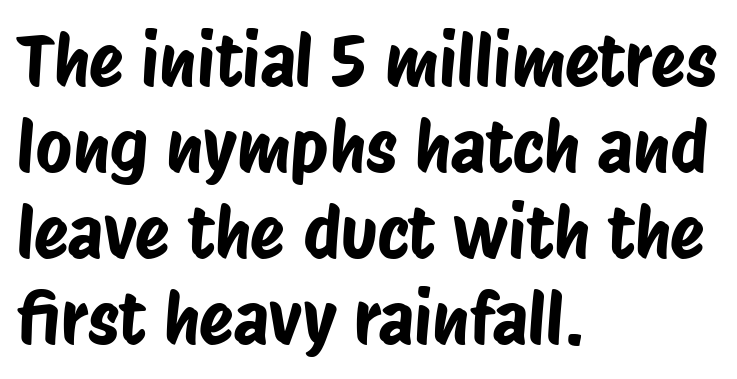
Q: Is the typeface a serif or a sans-serif typeface? A: Sans-serif.
Q: Is the text underlined? A: No.
Q: How is the paragraph aligned? A: Left-aligned.
Q: Is the spacing between letters normal or unusually wide? A: Normal.
Q: Width (condensed, normal, or wide)? A: Condensed.
Q: Stroke contrast? A: Low.
Q: x-height? A: Large.
Q: Monospaced? A: No.
